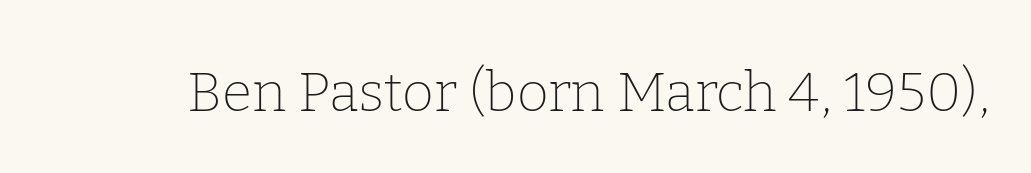
{"serif": "yes", "italic": "no", "bold": "no", "weight": "thin", "width": "normal", "stroke_contrast": "low", "x_height": "medium", "monospaced": "no", "underline": "no", "letter_spacing": "normal", "letter_spacing_em": 0.0, "glyph_px": 55}
